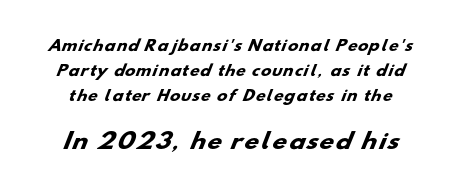
{"bold": "yes", "underline": "no", "line_spacing_ratio": 1.78, "larger_block": "second", "size_ratio": 1.5, "glyph_px": 21}
